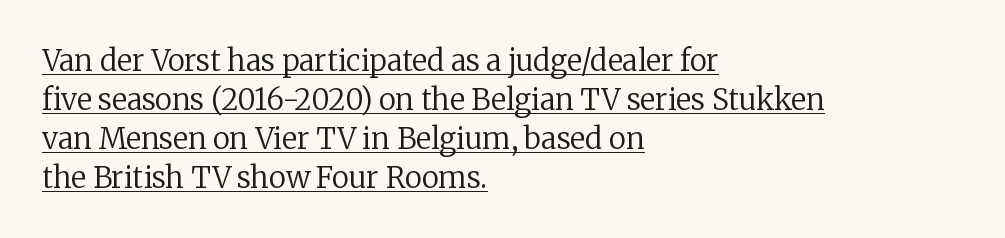
{"serif": "yes", "italic": "no", "bold": "no", "weight": "regular", "width": "normal", "stroke_contrast": "low", "x_height": "medium", "monospaced": "no", "underline": "yes", "align": "left", "line_spacing": "normal", "line_spacing_ratio": 1.34, "letter_spacing": "normal", "letter_spacing_em": 0.0, "glyph_px": 29}
